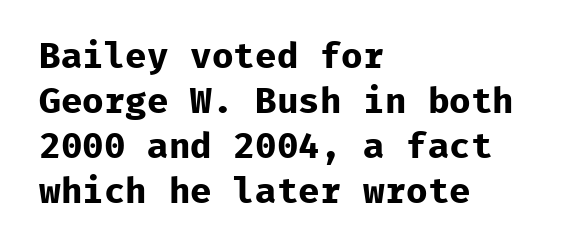
The image shows 36 px bold sans-serif type, upright, monospaced; set left-aligned, normal line spacing (1.25x), normal letter spacing, not underlined; low stroke contrast and a medium x-height.
